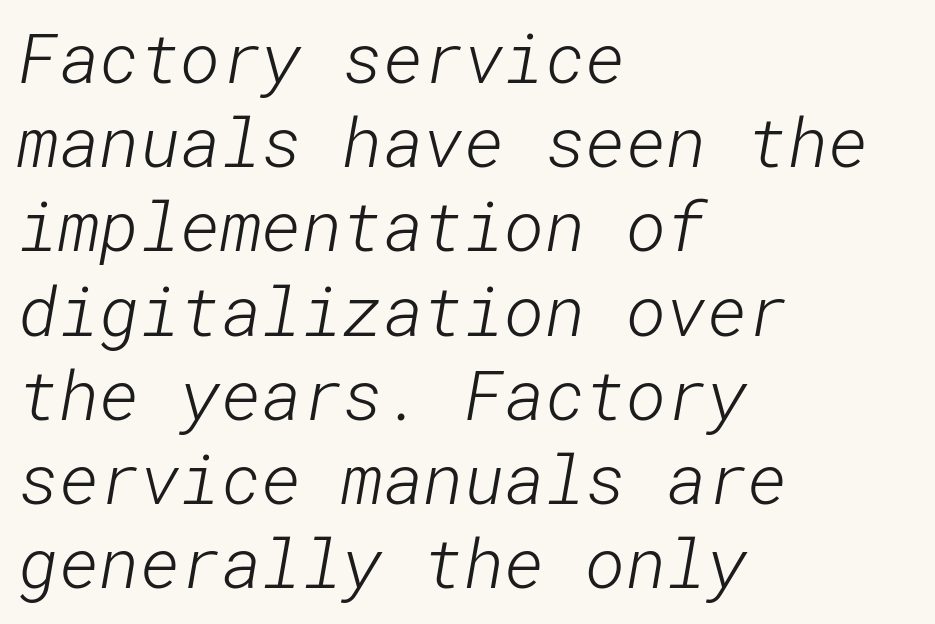
The image shows 69 px light sans-serif type; set left-aligned, line spacing 1.22x, normal letter spacing, not underlined; low stroke contrast and a medium x-height.
